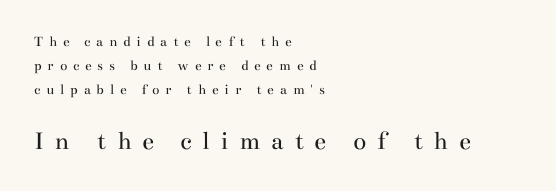
Has an underline been added? It has not. In this sample the second text group is rendered at the bigger scale. The typesetter chose a ragged-right arrangement here. Nope, not italic — everything's standing straight. Reading down the column, the eye jumps a familiar distance to each next line. No chunkiness to these letters — they're not bold.
